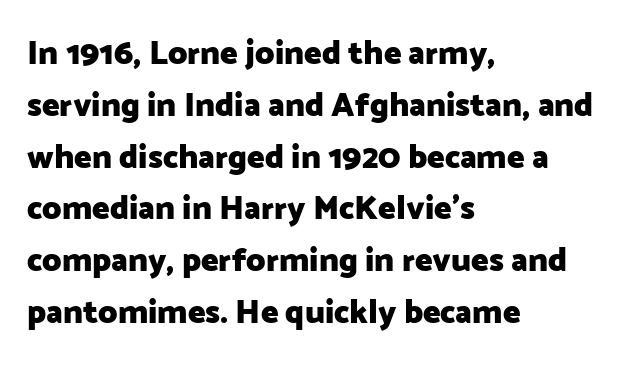
The image shows 33 px heavy sans-serif type, upright; set left-aligned, normal line spacing (1.57x), normal letter spacing, not underlined; low stroke contrast and a medium x-height.
